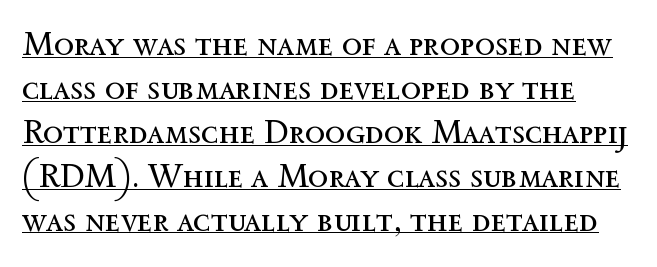
Spacing verdict: proportional, widths tailored to each character. This rendering leaves character spacing at its baseline value. The letterforms sit at book weight or below. Is there much room between lines? A standard amount, neither cramped nor airy. Rendered with straight, roman letterforms.
